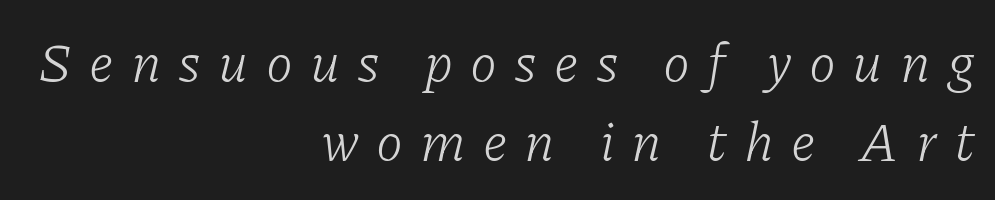
The image shows 55 px light serif type, italic (leaning right); set right-aligned, normal line spacing (1.44x), unusually wide letter spacing (+0.31 em), not underlined; low stroke contrast and a medium x-height.
